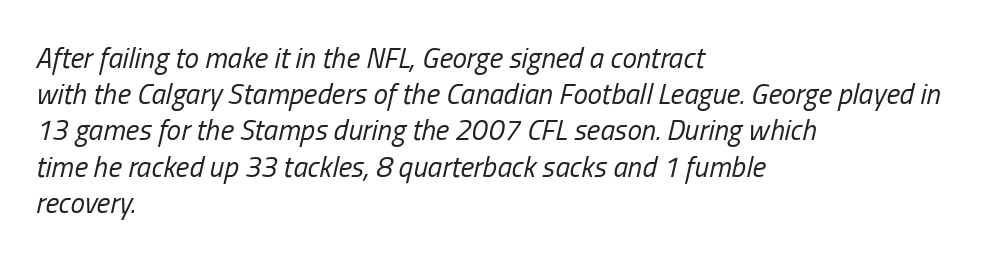
The image shows 29 px regular-weight, condensed type, italic (leaning right); set left-aligned, normal line spacing (1.25x), normal letter spacing, not underlined; low stroke contrast and a medium x-height.
